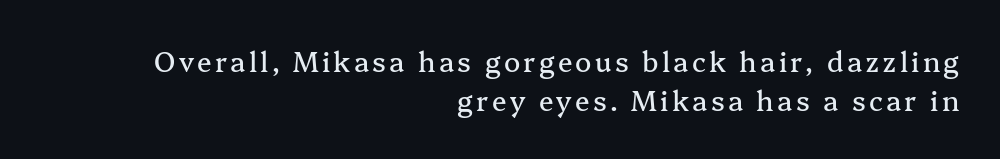
Q: Is the text italic (slanted)? A: No, it is upright.
Q: Is the text underlined? A: No.
Q: How is the paragraph aligned? A: Right-aligned.
Q: Is the spacing between lines tight, normal or loose? A: Normal.
